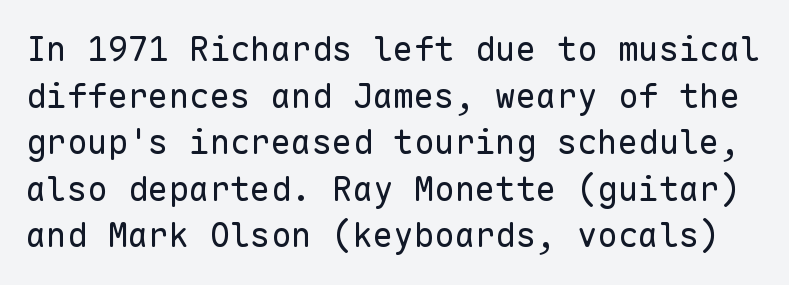
Q: Is the text bold? A: No.
Q: Is the text italic (slanted)? A: No, it is upright.
Q: Is the typeface a serif or a sans-serif typeface? A: Sans-serif.
Q: Is the text underlined? A: No.
Q: Is the spacing between letters normal or unusually wide? A: Normal.
Q: Is the spacing between lines tight, normal or loose? A: Normal.
Q: Width (condensed, normal, or wide)? A: Normal.
Q: Stroke contrast? A: Low.
Q: x-height? A: Medium.
Q: Monospaced? A: Yes.
